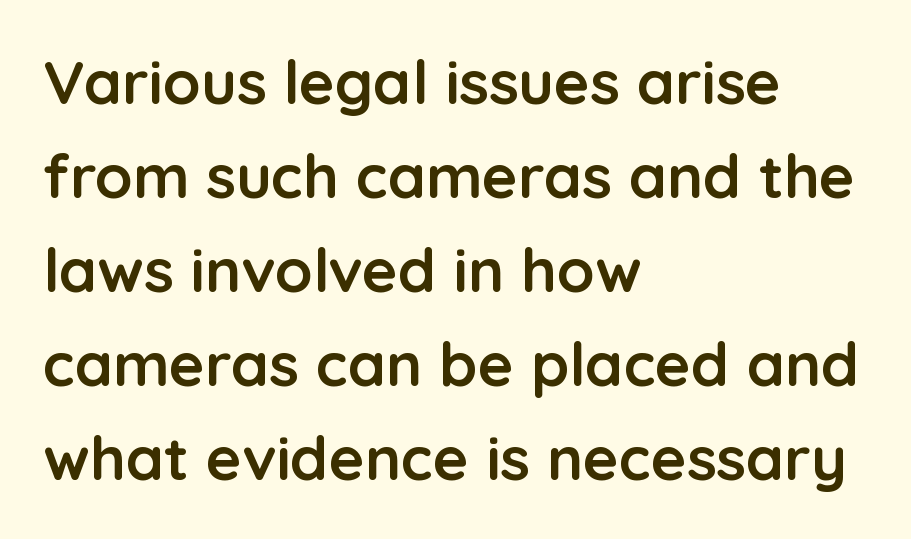
Line starts are locked; line ends wander. Unlike a traditional serif, this face leaves its strokes unadorned. Lines of text with bare space underneath. Upright lettering throughout.
